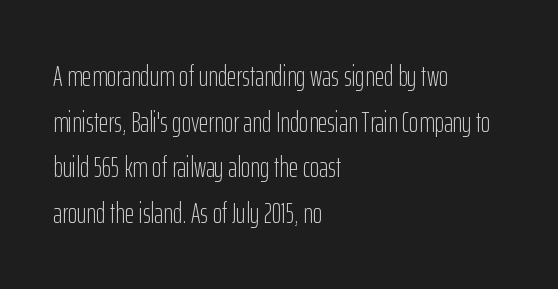
The image shows 29 px light, condensed sans-serif type, upright; set left-aligned, normal line spacing (1.57x), normal letter spacing, not underlined; low stroke contrast and a medium x-height.
